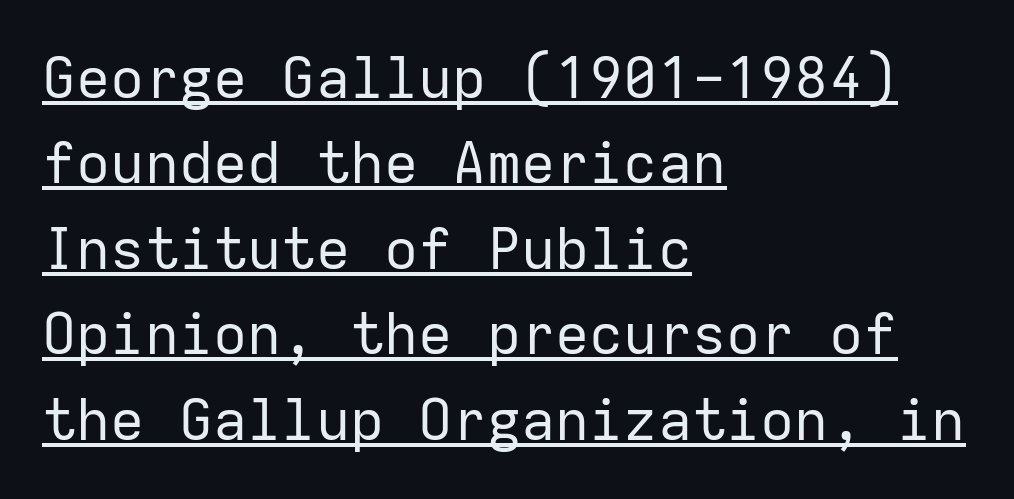
The image shows 57 px regular-weight sans-serif type, upright, monospaced; set left-aligned, normal line spacing (1.5x), normal letter spacing, underlined; low stroke contrast and a medium x-height.
